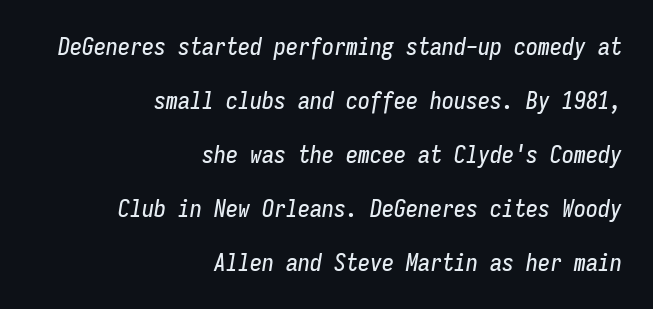
The image shows 24 px text type, italic (leaning right); set right-aligned, loose line spacing (2.25x), normal letter spacing, not underlined.
